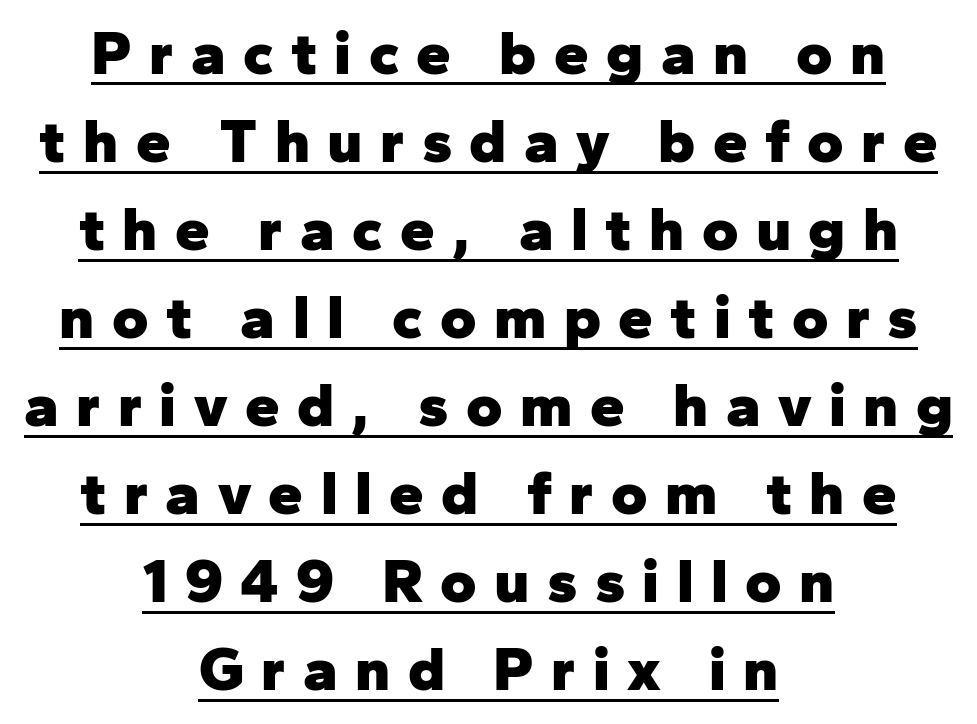
This rendering uses center alignment, leaving both contours irregular but symmetric. There is plenty of visible air inserted between adjacent glyphs. The passage shown is emphatically bold. The rendering uses the underline text-decoration. A sans-serif font was chosen for this passage. Italic? Not at all — the glyphs are vertical.
